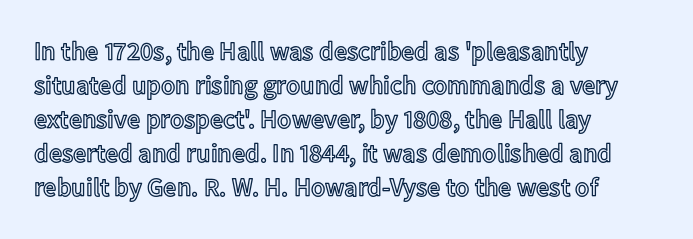
The image shows 26 px text type, upright; set left-aligned, normal line spacing (1.31x), normal letter spacing, not underlined.
